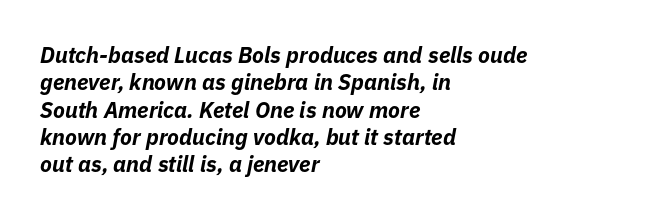
Q: Is the text bold? A: Yes.
Q: Is the text italic (slanted)? A: Yes, it leans right by about 11 degrees.
Q: Is the text underlined? A: No.
Q: How is the paragraph aligned? A: Left-aligned.
Q: Is the spacing between letters normal or unusually wide? A: Normal.
